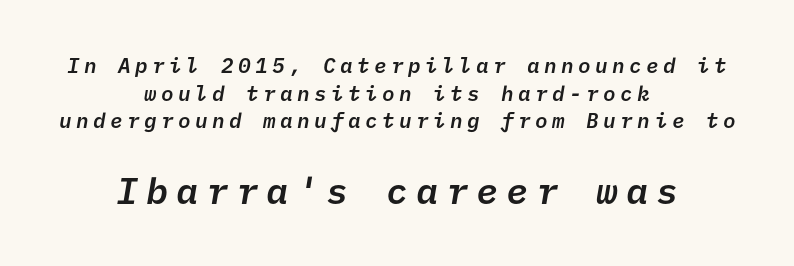
The image shows 37 px semibold sans-serif type; set centered, normal line spacing (1.32x), unusually wide letter spacing (+0.21 em), not underlined; the second (bottom) block is 1.76x larger; low stroke contrast and a medium x-height.
